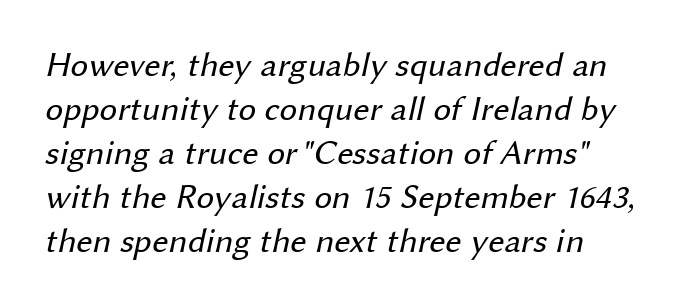
Q: Is the text bold? A: No.
Q: Is the typeface a serif or a sans-serif typeface? A: Sans-serif.
Q: Is the text underlined? A: No.
Q: How is the paragraph aligned? A: Left-aligned.
Q: Is the spacing between letters normal or unusually wide? A: Normal.
Q: Is the spacing between lines tight, normal or loose? A: Normal.
Q: Width (condensed, normal, or wide)? A: Normal.
Q: Stroke contrast? A: Medium.
Q: x-height? A: Medium.
Q: Monospaced? A: No.
